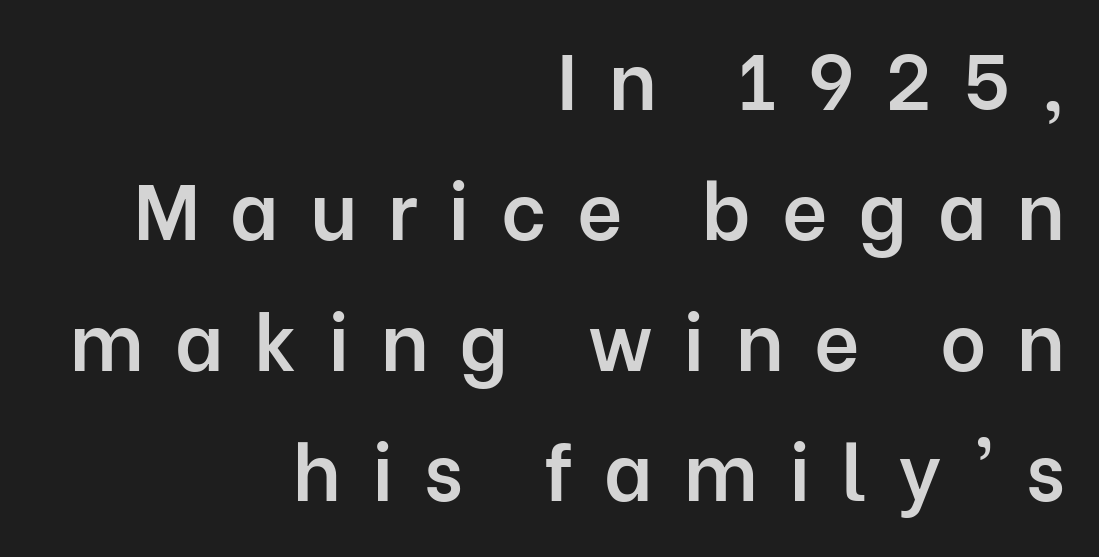
The image shows 79 px semibold sans-serif type, upright; set right-aligned, normal line spacing (1.65x), unusually wide letter spacing (+0.39 em), not underlined; low stroke contrast and a medium x-height.
